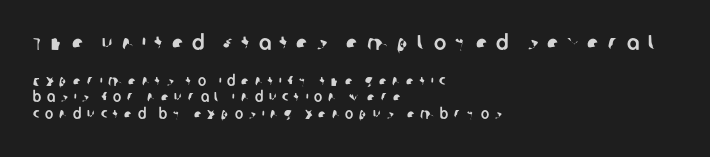
{"underline": "no", "align": "left", "line_spacing_ratio": 1.19, "letter_spacing": "wide", "letter_spacing_em": 0.41, "larger_block": "first", "size_ratio": 1.5, "glyph_px": 21}
